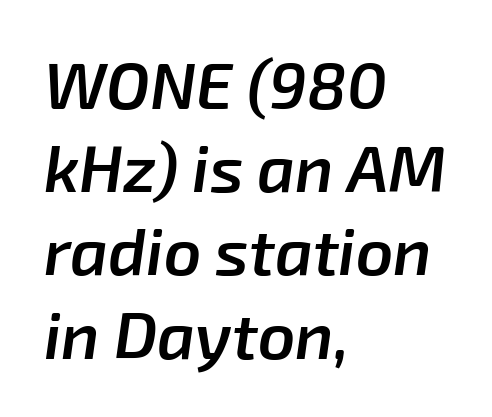
Q: Is the text bold? A: Semi-bold.
Q: Is the text italic (slanted)? A: Yes, it leans right by about 8 degrees.
Q: Is the text underlined? A: No.
Q: How is the paragraph aligned? A: Left-aligned.
Q: Is the spacing between letters normal or unusually wide? A: Normal.
Q: Is the spacing between lines tight, normal or loose? A: Normal.
Q: Width (condensed, normal, or wide)? A: Normal.
Q: Stroke contrast? A: Low.
Q: x-height? A: Medium.
Q: Monospaced? A: No.
